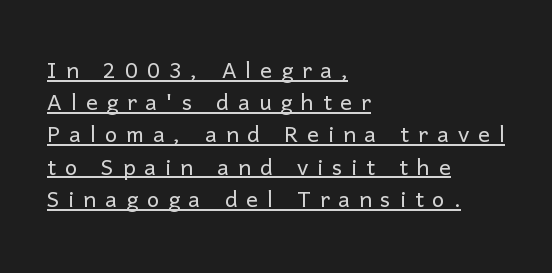
{"serif": "no", "italic": "no", "bold": "no", "weight": "light", "width": "normal", "stroke_contrast": "low", "x_height": "medium", "monospaced": "no", "underline": "yes", "align": "left", "line_spacing": "tight", "line_spacing_ratio": 1.11, "letter_spacing": "wide", "letter_spacing_em": 0.31, "glyph_px": 29}
